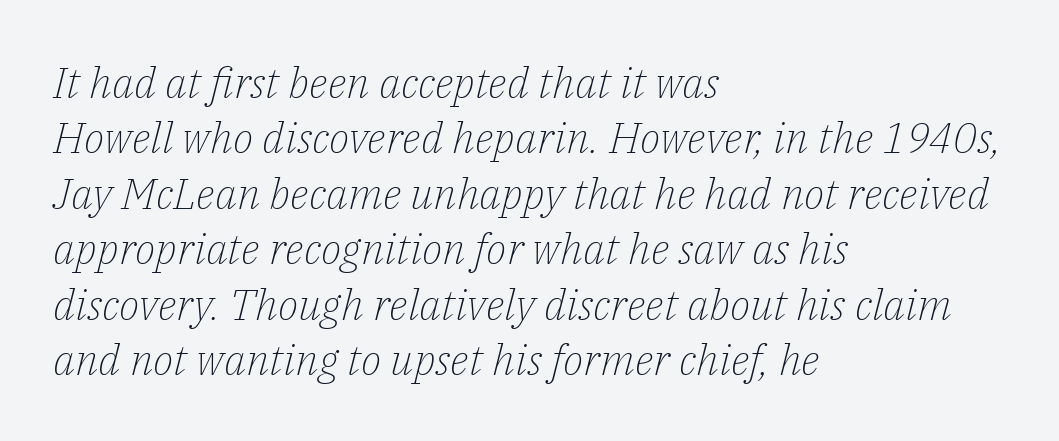
The typography opts for an oblique posture over an upright one. Look at the bottom of the vertical strokes: they flare into serifs here. Looks like regular typesetting: each glyph gets only the width it needs. Caption: multi-line text, flush left, ragged right.
